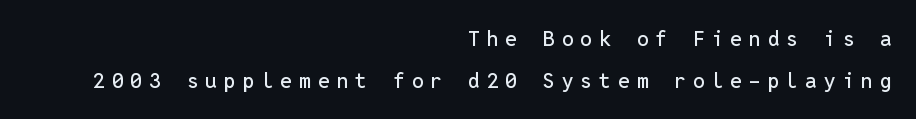
Horizontally, the lines are justified to the trailing edge only. The tracking jumps out immediately: characters are airy and widely separated. Horizontal bands of white between lines are thick stripes. Posture: straight, roman, zero tilt. The gap between lines stays unmarked.
